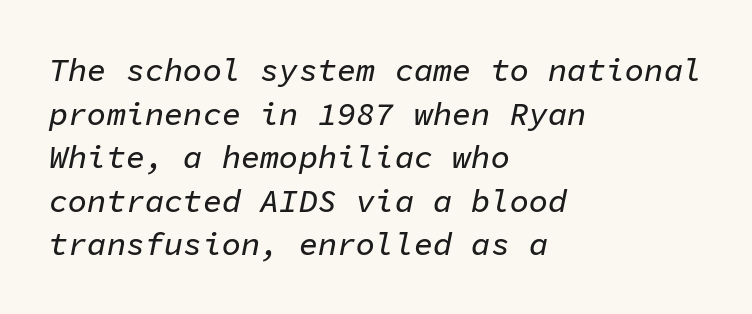
The image shows 32 px text type, italic (leaning right), monospaced; set left-aligned, normal line spacing (1.36x), normal letter spacing, not underlined; low stroke contrast and a medium x-height.
